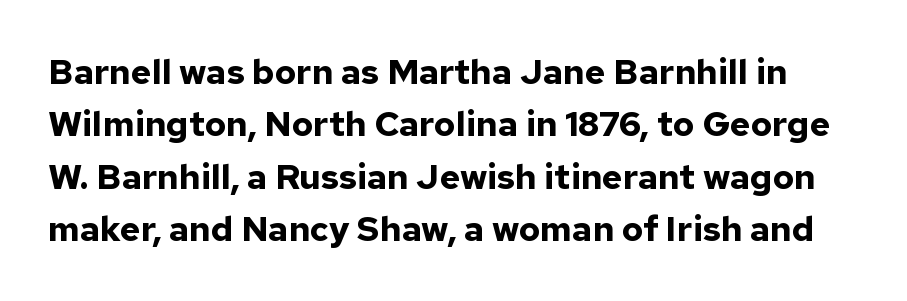
The image shows 35 px bold sans-serif type, upright; set normal line spacing (1.5x), normal letter spacing, not underlined; low stroke contrast and a medium x-height.
